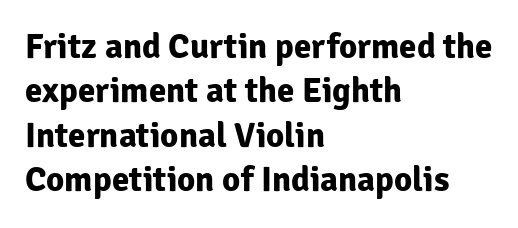
The letters advance in unequal steps, a hallmark of proportional type. Honestly, there is no underline to notice here at all. Does the type have serifs? No, each stem ends abruptly. This block has exactly the height ordinary leading produces. You'd pick this weight for a headline — it's a proper bold.
